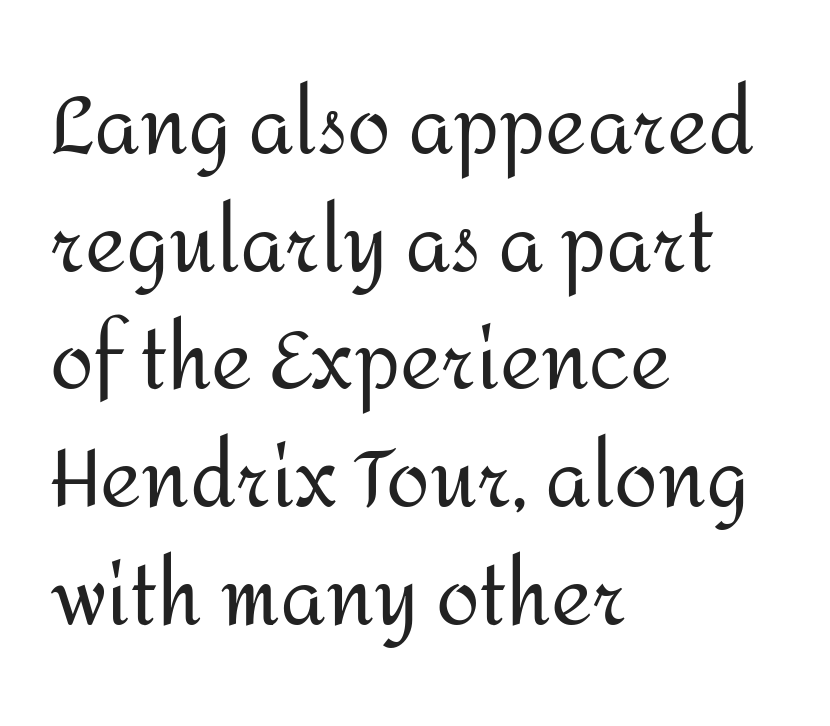
How would I describe the line gaps? Plain and ordinary. Unlike a traditional serif, this face leaves its strokes unadorned. Character widths vary here, with narrow letters taking less room than wide ones. Summary of weight: not heavy and not bold. Is there any slant? The stems are plumb. Letters rest on an invisible, unmarked baseline.
